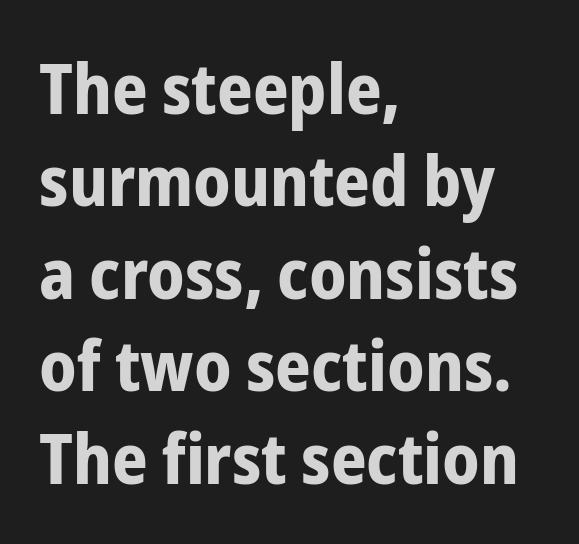
The image shows 70 px bold, condensed sans-serif type, upright; set left-aligned, normal line spacing (1.32x), normal letter spacing, not underlined; low stroke contrast and a medium x-height.
